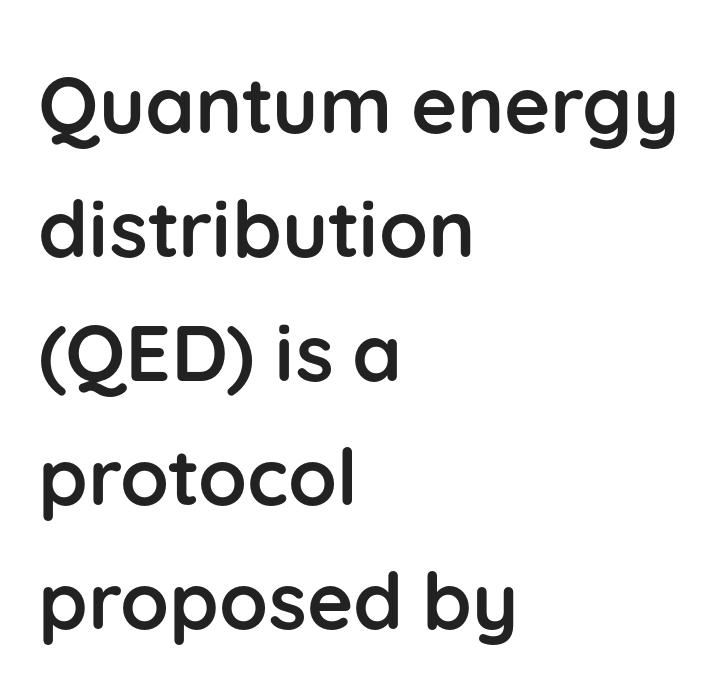
Q: Is the text bold? A: Yes.
Q: Is the text italic (slanted)? A: No, it is upright.
Q: Is the typeface a serif or a sans-serif typeface? A: Sans-serif.
Q: Is the text underlined? A: No.
Q: How is the paragraph aligned? A: Left-aligned.
Q: Is the spacing between letters normal or unusually wide? A: Normal.
Q: Is the spacing between lines tight, normal or loose? A: Normal.
Q: Width (condensed, normal, or wide)? A: Normal.
Q: Stroke contrast? A: Low.
Q: x-height? A: Medium.
Q: Monospaced? A: No.
